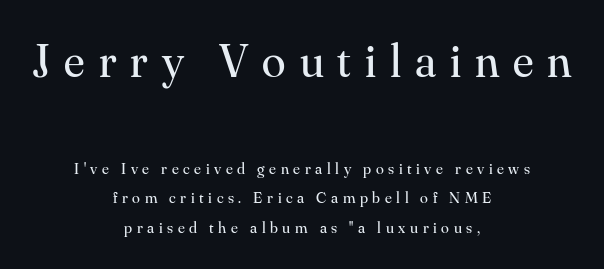
The image shows 48 px regular-weight serif type, upright; set centered, line spacing 1.86x, unusually wide letter spacing (+0.29 em), not underlined; the first (top) block is 3.0x larger; medium stroke contrast and a small x-height.
